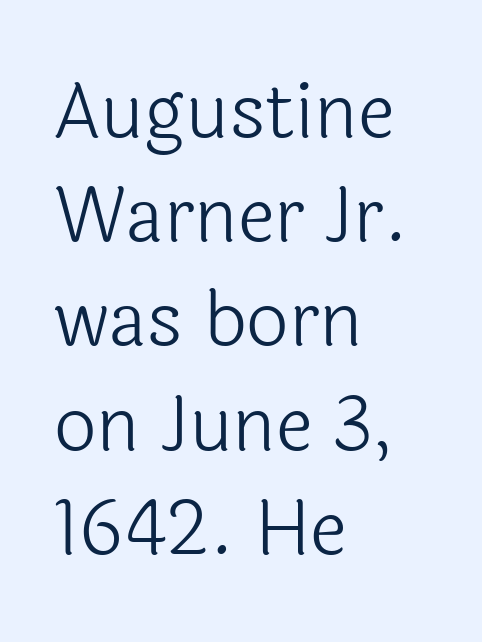
The lettering holds an erect, upright posture throughout. Check under the words: just untouched page. This sample uses a sans-serif face. Here the designer chose a conventional face with non-uniform glyph widths. No letter is thick-stroked: the sample isn't bold. Notice how the passage keeps a crisp vertical edge on the left only.
